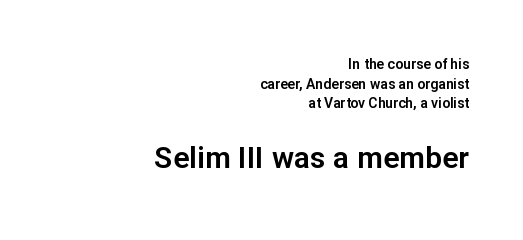
The passage shown is typed in a proportional face where columns would drift. The letters stand straight up with perfectly vertical stems. In terms of letterform style, serifs are entirely absent. The space directly below the letters is spotless.
